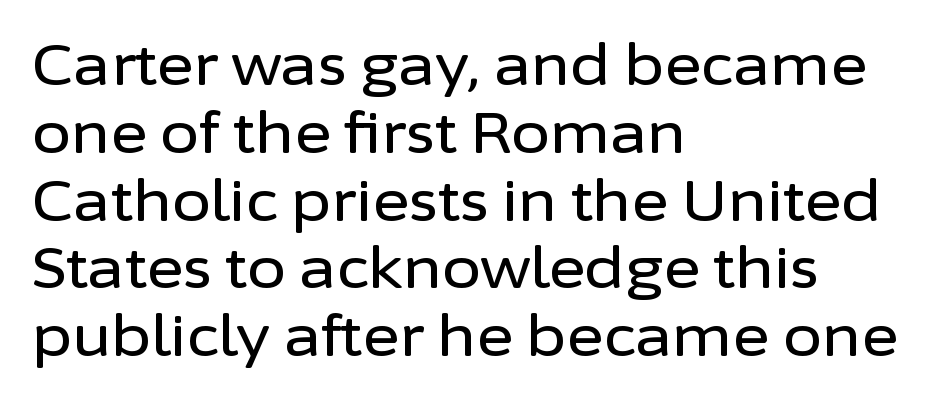
The image shows 56 px sans-serif type, upright; set left-aligned, line spacing 1.21x, normal letter spacing, not underlined; low stroke contrast and a medium x-height.
